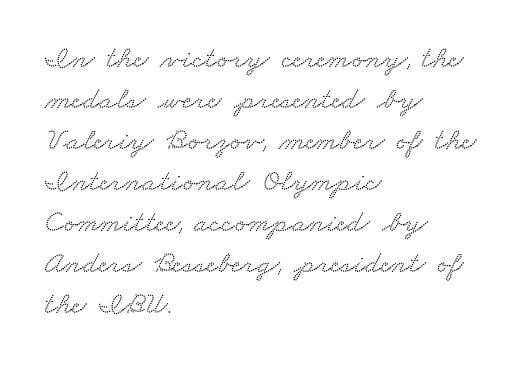
Leftover space on each line is placed entirely after the last word. The gaps between neighbouring characters are ordinary and unremarkable. How would I describe the line gaps? Plain and ordinary. Anything drawn beneath the words? Only blank space.
